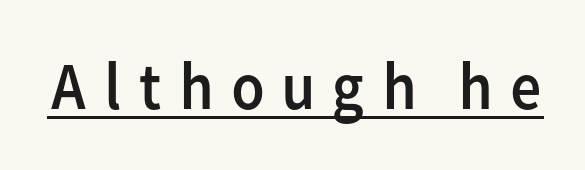
You could only call the tracking loose — the letters float apart. The typeface chosen for these lines omits serifs. The lettering is marked with a stroke running underneath it. Compared with a typical body face, this is equally light or lighter still. Looks like regular typesetting: each glyph gets only the width it needs.
